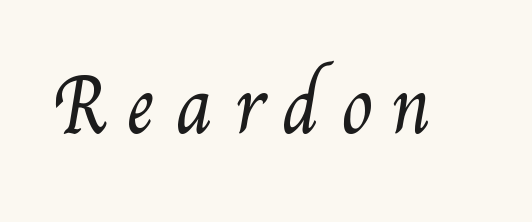
The image shows 72 px regular-weight, condensed type; set unusually wide letter spacing (+0.27 em), not underlined; medium stroke contrast and a small x-height.
